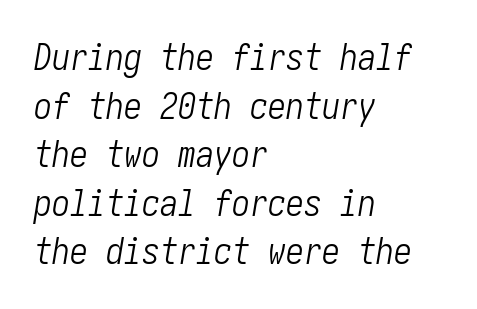
The baseline area is clear. Compared with typical body copy, the letter spacing here is the same. Stroke mass is kept to a normal reading level or below. Tall strokes in this sample are angled rather than plumb. The rendering anchors every line to the left-hand side. Evenly set lines give the paragraph a standard silhouette.
